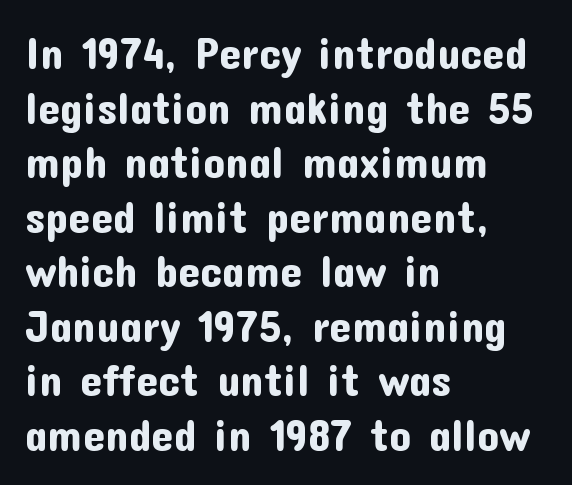
Q: Is the text italic (slanted)? A: No, it is upright.
Q: Is the typeface a serif or a sans-serif typeface? A: Sans-serif.
Q: Is the text underlined? A: No.
Q: How is the paragraph aligned? A: Left-aligned.
Q: Is the spacing between letters normal or unusually wide? A: Normal.
Q: Width (condensed, normal, or wide)? A: Normal.
Q: Stroke contrast? A: Low.
Q: x-height? A: Medium.
Q: Monospaced? A: No.
